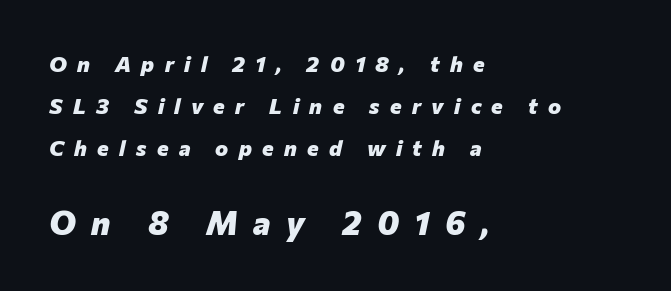
Q: Is the text bold? A: Yes.
Q: Is the text italic (slanted)? A: Yes, it leans right by about 12 degrees.
Q: Is the text underlined? A: No.
Q: How is the paragraph aligned? A: Left-aligned.
Q: Is the spacing between letters normal or unusually wide? A: Unusually wide.
Q: Is the spacing between lines tight, normal or loose? A: Loose.
Q: Which block of text is set in a larger size, the first (top) or the second (bottom)? A: The second (bottom) one.
Q: Width (condensed, normal, or wide)? A: Normal.
Q: Stroke contrast? A: Low.
Q: x-height? A: Medium.
Q: Monospaced? A: No.
